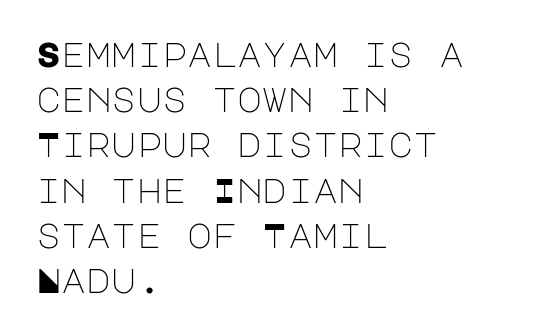
The face used here is rendered with its standard letterfit. The designer left line spacing at the default. The passage shown is not bold in any degree. You can tell it's not italic because the verticals are truly vertical. One-word summary of the alignment: left. The glyphs are unaccompanied by any horizontal stroke below them.
